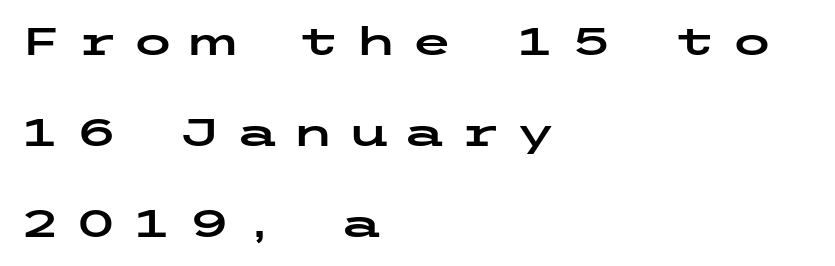
{"serif": "no", "italic": "no", "width": "wide", "stroke_contrast": "low", "x_height": "medium", "underline": "no", "align": "left", "line_spacing": "loose", "line_spacing_ratio": 2.39, "letter_spacing": "wide", "letter_spacing_em": 0.37, "glyph_px": 38}
